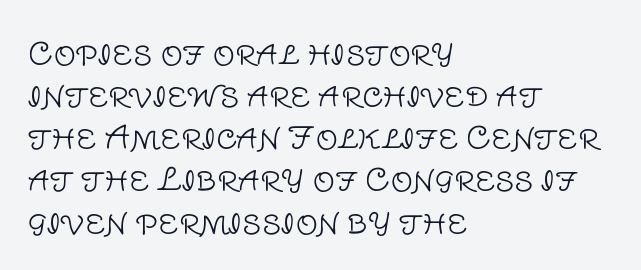
Glance below the letters and you will spot only blank space. Character widths vary here, with narrow letters taking less room than wide ones. No letter is thick-stroked: the sample isn't bold. Regular leading. Is the block centered? No — it sits flush against the left margin.
